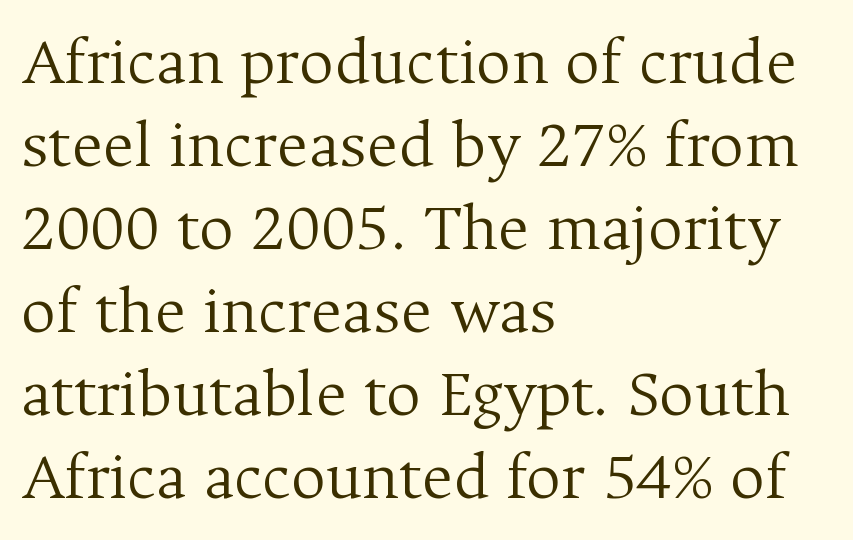
{"serif": "yes", "italic": "no", "bold": "no", "weight": "light", "width": "normal", "stroke_contrast": "medium", "x_height": "medium", "monospaced": "no", "underline": "no", "align": "left", "line_spacing_ratio": 1.22, "letter_spacing": "normal", "letter_spacing_em": 0.0, "glyph_px": 68}
